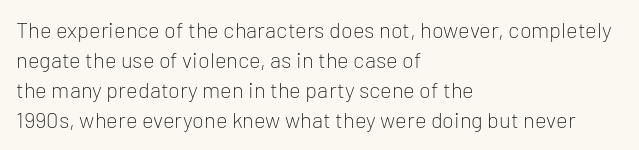
Reading down the column, the eye jumps a familiar distance to each next line. Left-aligned paragraph, ragged on the right. Check under the words: just untouched page. Nope, not italic — everything's standing straight.
